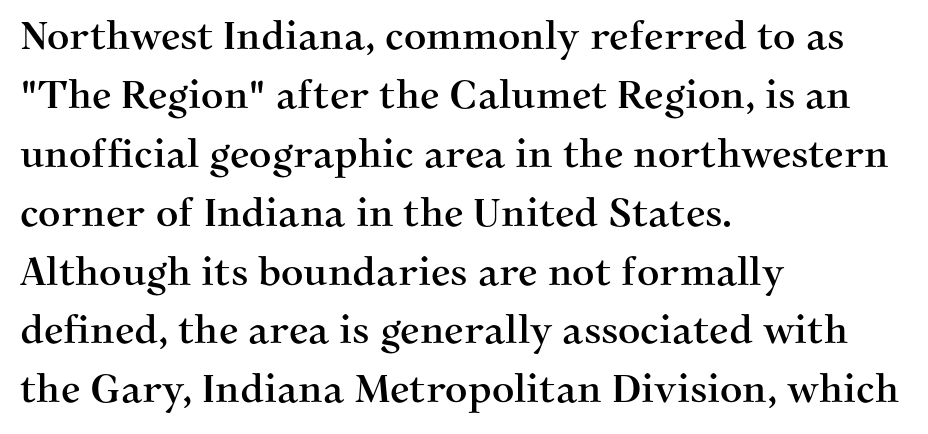
{"serif": "yes", "italic": "no", "width": "normal", "stroke_contrast": "medium", "x_height": "medium", "monospaced": "no", "underline": "no", "align": "left", "line_spacing": "normal", "line_spacing_ratio": 1.51, "letter_spacing": "normal", "letter_spacing_em": 0.0, "glyph_px": 39}
